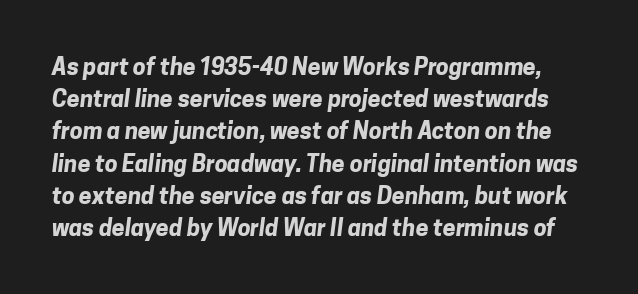
The letters sit at their default tracking, neither squeezed nor spread. The glyphs are unaccompanied by any horizontal stroke below them. Horizontal bands of white between lines are of average thickness. These lines carry a lot of weight — the face is fully bold.
